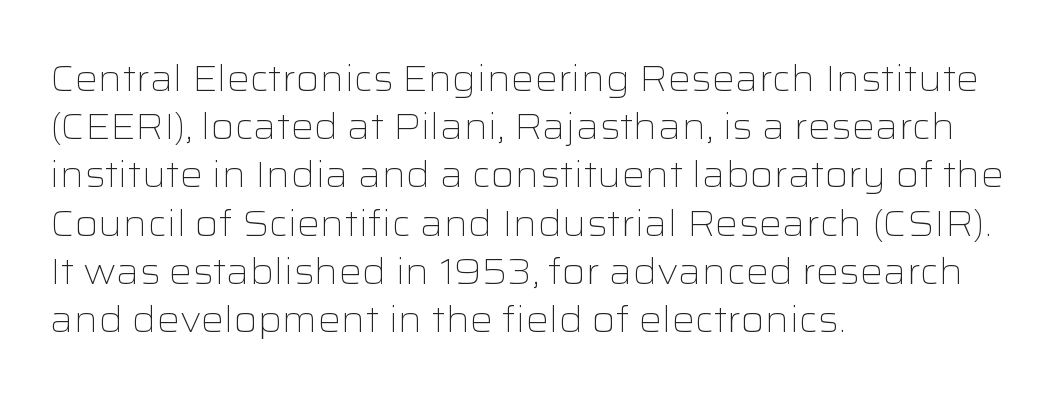
Style check: upright. You could not count columns in this text — the font is proportionally spaced. Font category for this specimen: sans-serif. Check the space under the baseline: it is left empty. The face looks like a standard text weight, possibly lighter.
